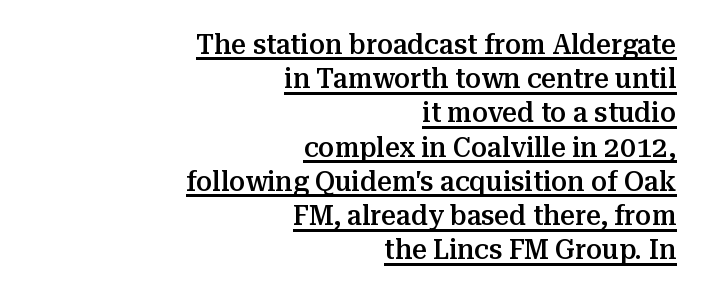
Q: Is the text bold? A: Semi-bold.
Q: Is the text italic (slanted)? A: No, it is upright.
Q: Is the typeface a serif or a sans-serif typeface? A: Serif.
Q: Is the text underlined? A: Yes.
Q: How is the paragraph aligned? A: Right-aligned.
Q: Is the spacing between letters normal or unusually wide? A: Normal.
Q: Width (condensed, normal, or wide)? A: Normal.
Q: Stroke contrast? A: Medium.
Q: x-height? A: Medium.
Q: Monospaced? A: No.
